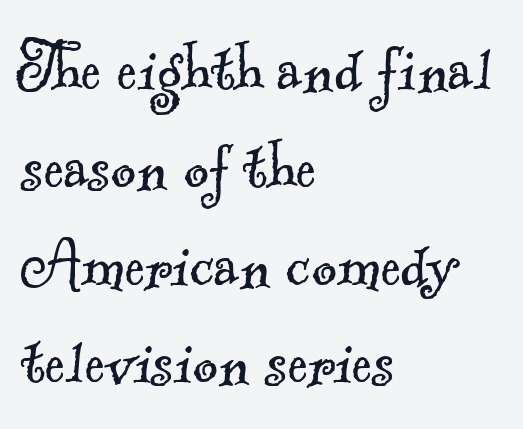
The image shows 77 px light serif type; set left-aligned, normal line spacing (1.27x), normal letter spacing, not underlined; a small x-height.
